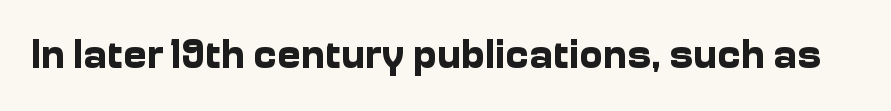
{"serif": "no", "italic": "no", "bold": "yes", "weight": "bold", "width": "normal", "stroke_contrast": "low", "x_height": "medium", "monospaced": "no", "underline": "no", "letter_spacing": "normal", "letter_spacing_em": 0.0, "glyph_px": 40}
